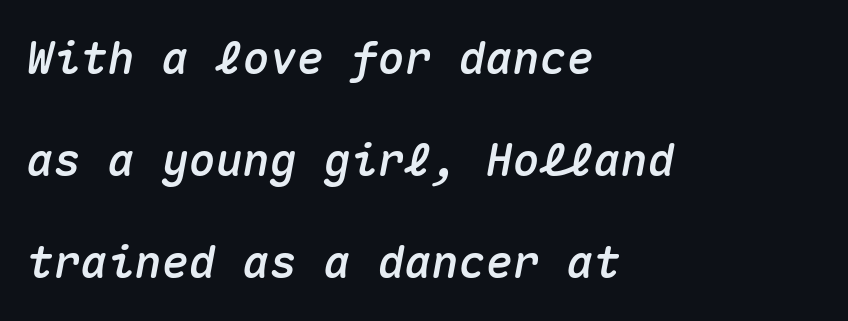
The image shows 45 px text type, italic (leaning right), monospaced; set left-aligned, loose line spacing (2.27x), normal letter spacing, not underlined; medium stroke contrast and a medium x-height.
